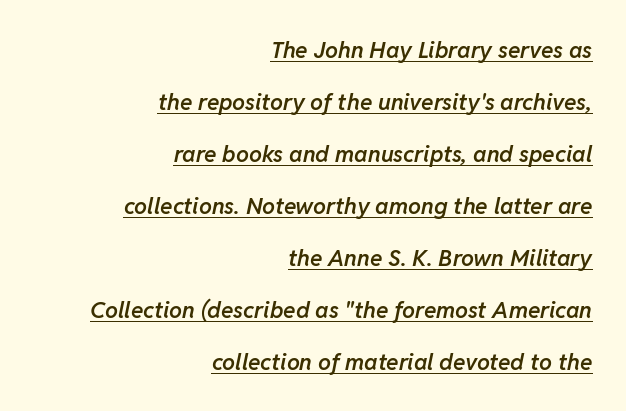
{"italic": "yes", "lean": "right", "slant_degrees": 11, "bold": "semi", "underline": "yes", "align": "right", "line_spacing": "loose", "line_spacing_ratio": 2.26, "letter_spacing": "normal", "letter_spacing_em": 0.0, "glyph_px": 23}
